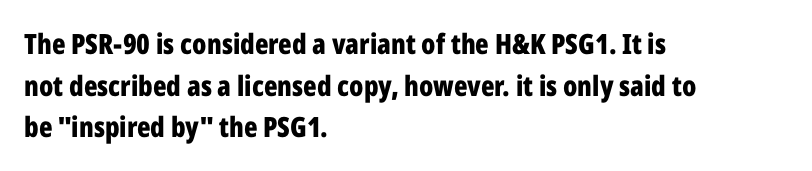
A student would call this left alignment; a typographer would say flush left, rag right. Quick note: underline off. The gaps between neighbouring characters are ordinary and unremarkable. Ascenders rise straight up at ninety degrees.
